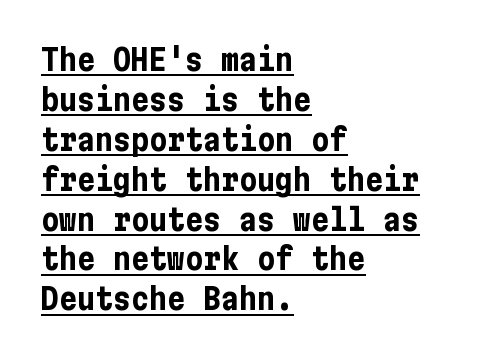
The image shows 30 px bold, condensed sans-serif type, upright; set left-aligned, normal line spacing (1.33x), normal letter spacing, underlined; low stroke contrast and a medium x-height.
